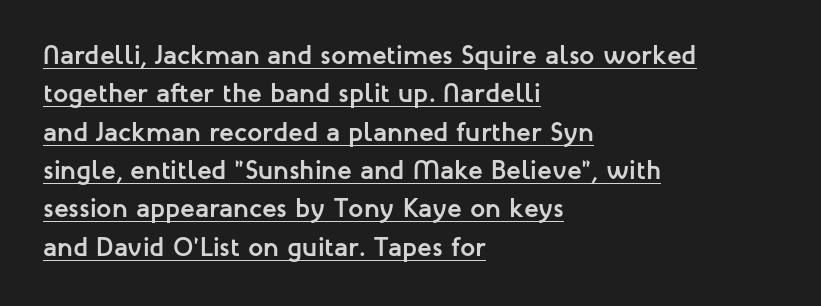
Q: Is the text bold? A: Yes.
Q: Is the text italic (slanted)? A: No, it is upright.
Q: Is the text underlined? A: Yes.
Q: How is the paragraph aligned? A: Left-aligned.
Q: Is the spacing between letters normal or unusually wide? A: Normal.
Q: Is the spacing between lines tight, normal or loose? A: Normal.
